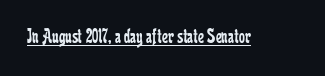
Italic: no, the glyphs are upright roman. You can see a thin bar hugging the bottom of the glyphs. Nothing heavy about these letters — not bold at all. Look at the tracking — it's just the regular setting, nothing added.
